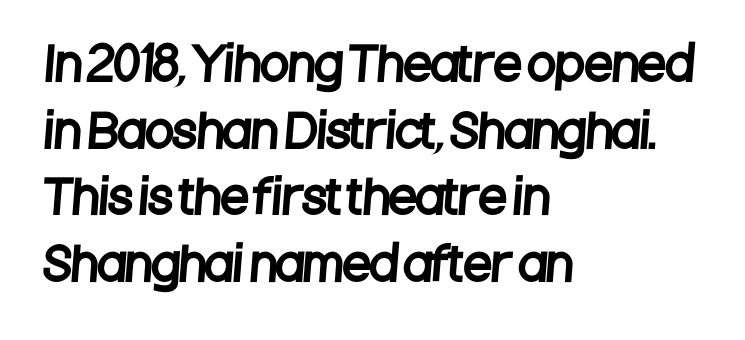
Are there feet on the stems? There aren't — it's a sans. Line starts are locked; line ends wander. Bare-footed words on every line. Each letter keeps its own natural width here, so spacing adapts to shape. The passage shown stacks its lines at a standard gap.
